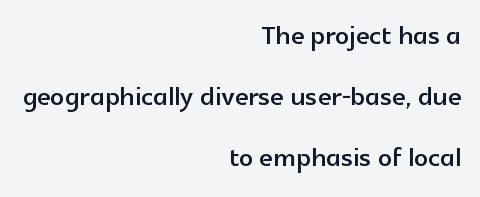
The image shows 35 px sans-serif type, upright; set right-aligned, line spacing 1.75x, normal letter spacing, not underlined; a medium x-height.
